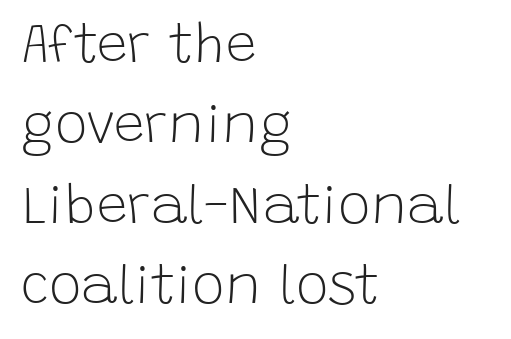
The image shows 55 px light sans-serif type, upright; set left-aligned, normal line spacing (1.46x), normal letter spacing, not underlined; low stroke contrast and a large x-height.
